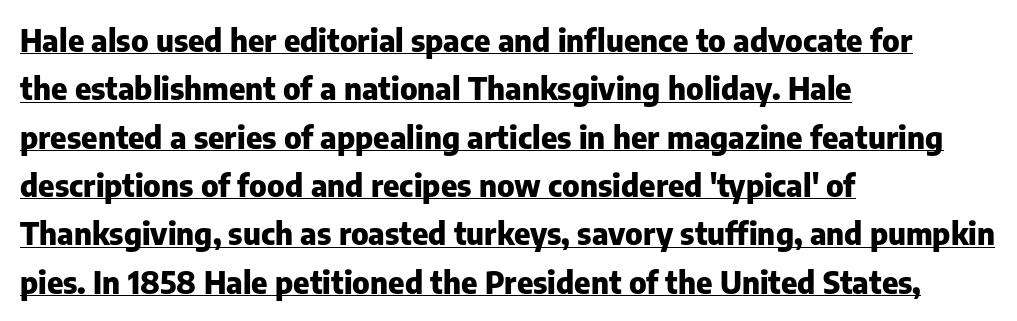
{"serif": "no", "italic": "no", "bold": "yes", "weight": "heavy", "width": "normal", "stroke_contrast": "low", "x_height": "medium", "monospaced": "no", "underline": "yes", "align": "left", "line_spacing": "normal", "line_spacing_ratio": 1.56, "letter_spacing": "normal", "letter_spacing_em": 0.0, "glyph_px": 31}
